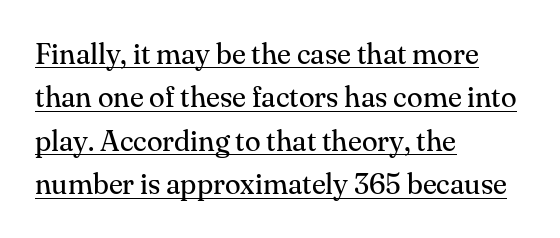
{"serif": "yes", "italic": "no", "bold": "no", "weight": "regular", "width": "normal", "stroke_contrast": "medium", "x_height": "small", "monospaced": "no", "underline": "yes", "align": "left", "line_spacing": "normal", "line_spacing_ratio": 1.5, "letter_spacing": "normal", "letter_spacing_em": 0.0, "glyph_px": 29}
